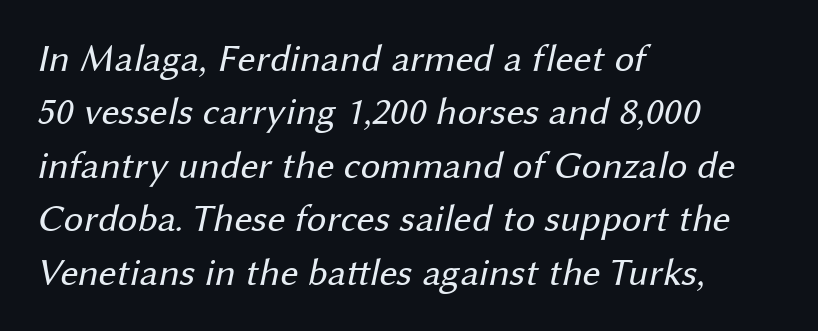
The image shows 39 px regular-weight sans-serif type; set left-aligned, normal line spacing (1.37x), normal letter spacing, not underlined; medium stroke contrast and a medium x-height.
